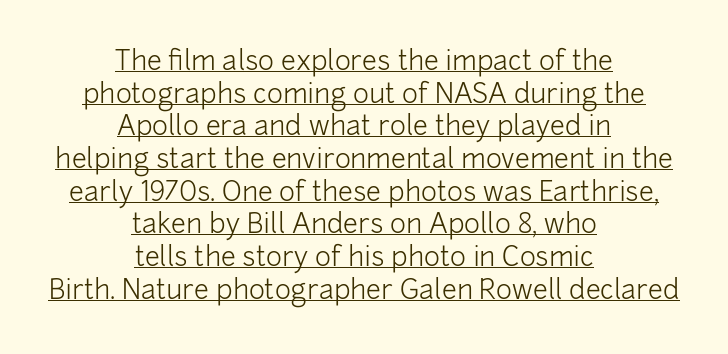
Q: Is the text bold? A: No.
Q: Is the text italic (slanted)? A: No, it is upright.
Q: Is the text underlined? A: Yes.
Q: How is the paragraph aligned? A: Centered.
Q: Is the spacing between letters normal or unusually wide? A: Normal.
